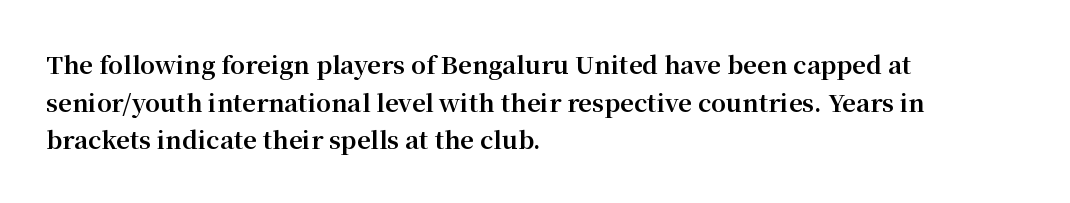
{"italic": "no", "bold": "yes", "underline": "no", "align": "left", "line_spacing": "normal", "line_spacing_ratio": 1.57, "letter_spacing": "normal", "letter_spacing_em": 0.0, "glyph_px": 24}
